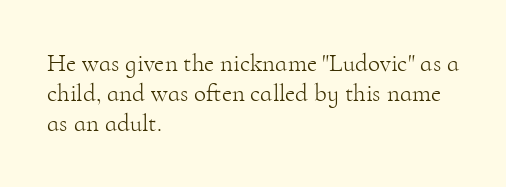
Q: Is the text bold? A: No.
Q: Is the text italic (slanted)? A: No, it is upright.
Q: Is the text underlined? A: No.
Q: How is the paragraph aligned? A: Left-aligned.
Q: Is the spacing between letters normal or unusually wide? A: Normal.
